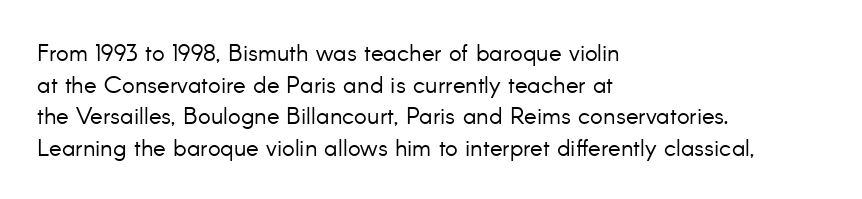
Leftover space on each line is placed entirely after the last word. The typesetting does not lean heavy: it is not bold. Honestly, the letter spacing is just normal — you wouldn't notice it. Underline: absent. If you drew a line through each stem, it would be perfectly vertical.
